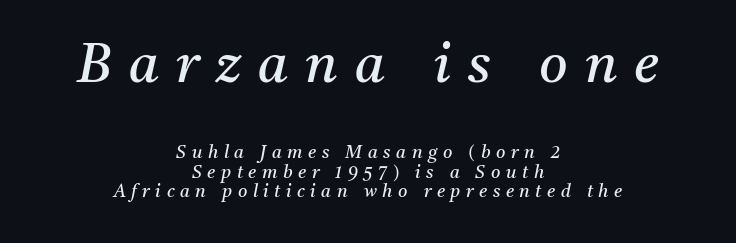
The image shows 55 px regular-weight serif type, italic (leaning right); set centered, tight line spacing (1.09x), unusually wide letter spacing (+0.31 em), not underlined; the first (top) block is 3.06x larger; medium stroke contrast and a medium x-height.
